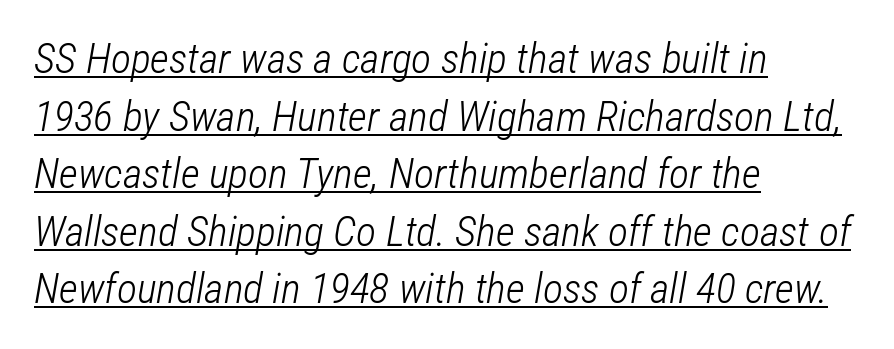
The image shows 42 px light, condensed type, italic (leaning right); set left-aligned, normal line spacing (1.37x), normal letter spacing, underlined; low stroke contrast and a medium x-height.
